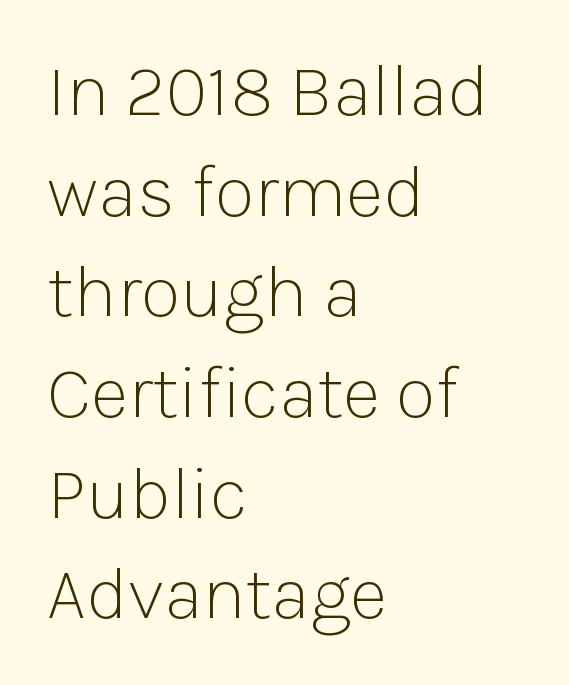
Q: Is the text bold? A: No.
Q: Is the text italic (slanted)? A: No, it is upright.
Q: Is the typeface a serif or a sans-serif typeface? A: Sans-serif.
Q: Is the text underlined? A: No.
Q: How is the paragraph aligned? A: Left-aligned.
Q: Is the spacing between letters normal or unusually wide? A: Normal.
Q: Is the spacing between lines tight, normal or loose? A: Normal.
Q: Width (condensed, normal, or wide)? A: Normal.
Q: Stroke contrast? A: Low.
Q: x-height? A: Medium.
Q: Monospaced? A: No.
